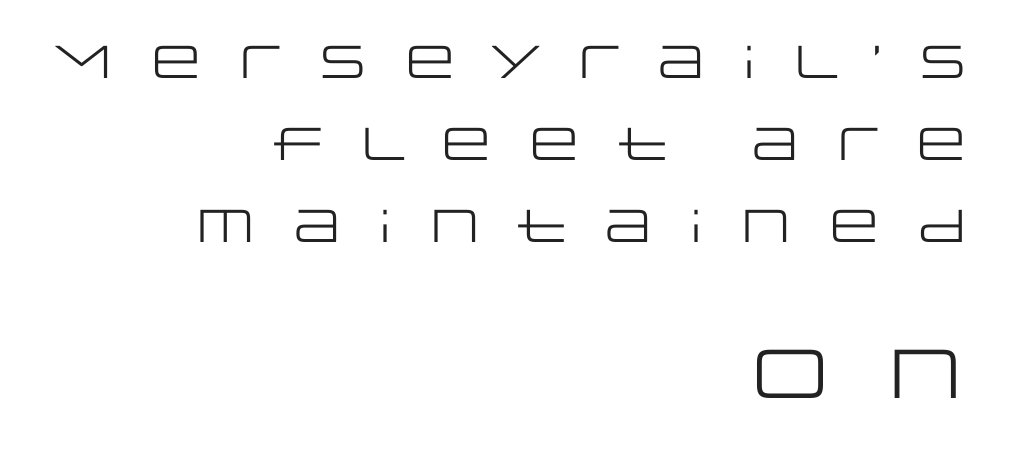
Q: Is the text bold? A: No.
Q: Is the text italic (slanted)? A: No, it is upright.
Q: Is the typeface a serif or a sans-serif typeface? A: Sans-serif.
Q: Is the text underlined? A: No.
Q: How is the paragraph aligned? A: Right-aligned.
Q: Is the spacing between letters normal or unusually wide? A: Unusually wide.
Q: Which block of text is set in a larger size, the first (top) or the second (bottom)? A: The second (bottom) one.
Q: Width (condensed, normal, or wide)? A: Wide.
Q: Stroke contrast? A: Low.
Q: x-height? A: Large.
Q: Monospaced? A: No.
